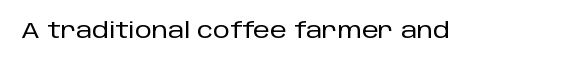
{"italic": "no", "underline": "no", "letter_spacing": "normal", "letter_spacing_em": 0.0, "glyph_px": 21}
